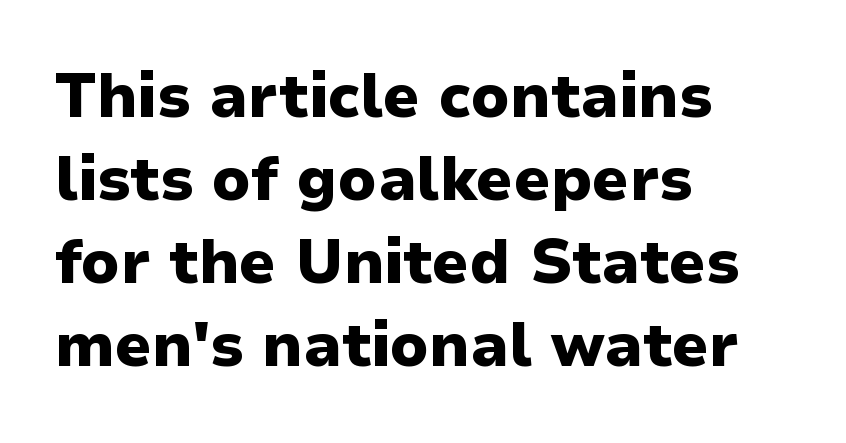
{"serif": "no", "italic": "no", "bold": "yes", "weight": "heavy", "width": "normal", "stroke_contrast": "low", "x_height": "medium", "monospaced": "no", "underline": "no", "align": "left", "line_spacing": "normal", "line_spacing_ratio": 1.36, "letter_spacing": "normal", "letter_spacing_em": 0.0, "glyph_px": 61}
